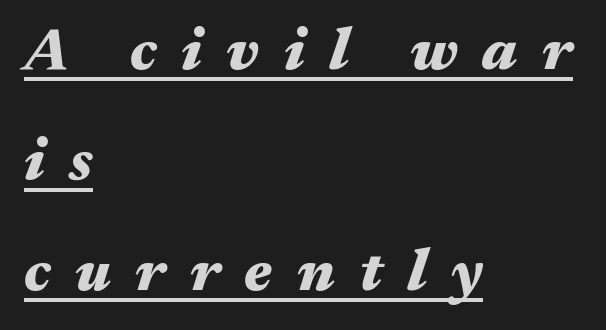
{"italic": "yes", "lean": "right", "slant_degrees": 17, "bold": "yes", "weight": "heavy", "width": "wide", "stroke_contrast": "medium", "x_height": "medium", "monospaced": "no", "underline": "yes", "align": "left", "line_spacing_ratio": 1.84, "letter_spacing": "wide", "letter_spacing_em": 0.41, "glyph_px": 60}
